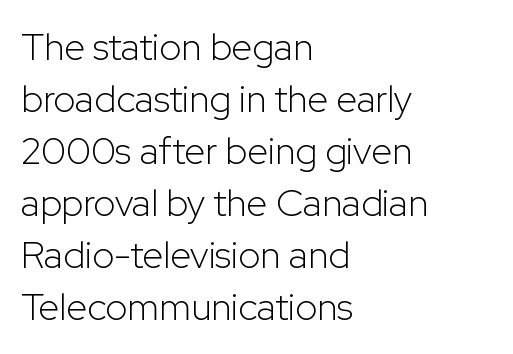
Examine the stroke ends and you'll find no serifs. Short note: letters normally spaced. Looks like regular typesetting: each glyph gets only the width it needs. Is the stroke heavy? The answer is a plain regular-or-lighter. Casual observation: everything's shoved over to the left.
